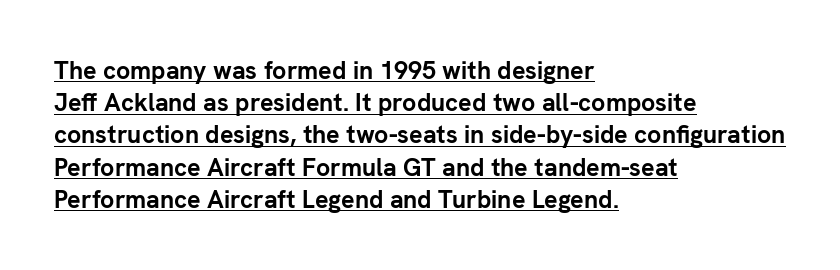
Horizontal alignment here is leftward, the default for most running prose. The lettering stays uniformly vertical, giving the passage a roman look. A continuous stroke trails under the words, as in a hyperlink. Heft: maximum for text — a bold.
